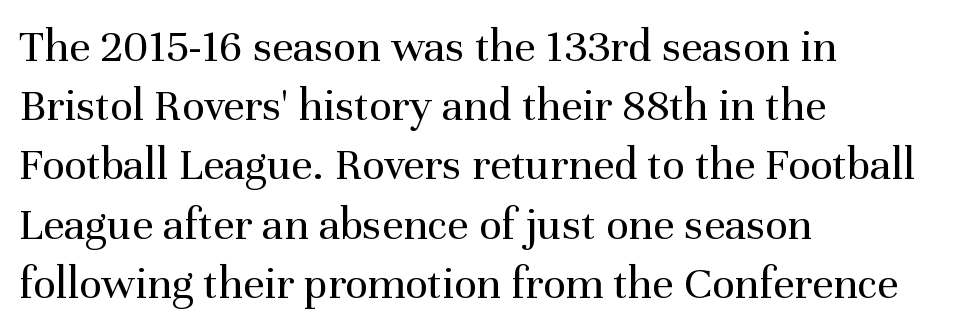
Q: Is the text bold? A: No.
Q: Is the text italic (slanted)? A: No, it is upright.
Q: Is the typeface a serif or a sans-serif typeface? A: Serif.
Q: Is the text underlined? A: No.
Q: How is the paragraph aligned? A: Left-aligned.
Q: Is the spacing between letters normal or unusually wide? A: Normal.
Q: Is the spacing between lines tight, normal or loose? A: Normal.
Q: Width (condensed, normal, or wide)? A: Normal.
Q: Stroke contrast? A: Medium.
Q: x-height? A: Medium.
Q: Monospaced? A: No.
